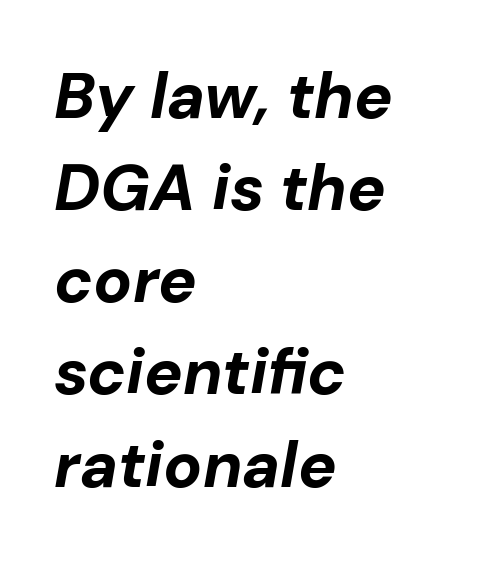
Q: Is the text bold? A: Yes.
Q: Is the text italic (slanted)? A: Yes, it leans right by about 10 degrees.
Q: Is the text underlined? A: No.
Q: How is the paragraph aligned? A: Left-aligned.
Q: Is the spacing between letters normal or unusually wide? A: Normal.
Q: Is the spacing between lines tight, normal or loose? A: Normal.
Q: Width (condensed, normal, or wide)? A: Normal.
Q: Stroke contrast? A: Low.
Q: x-height? A: Medium.
Q: Monospaced? A: No.
